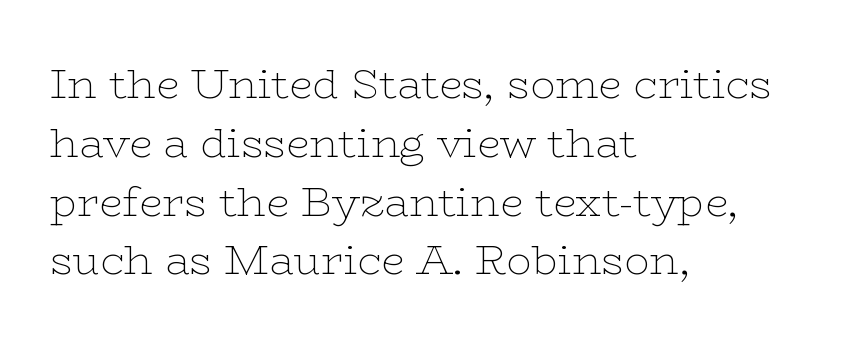
{"serif": "yes", "italic": "no", "bold": "no", "weight": "thin", "width": "wide", "stroke_contrast": "low", "x_height": "medium", "monospaced": "no", "underline": "no", "align": "left", "line_spacing": "normal", "line_spacing_ratio": 1.4, "letter_spacing": "normal", "letter_spacing_em": 0.0, "glyph_px": 42}
